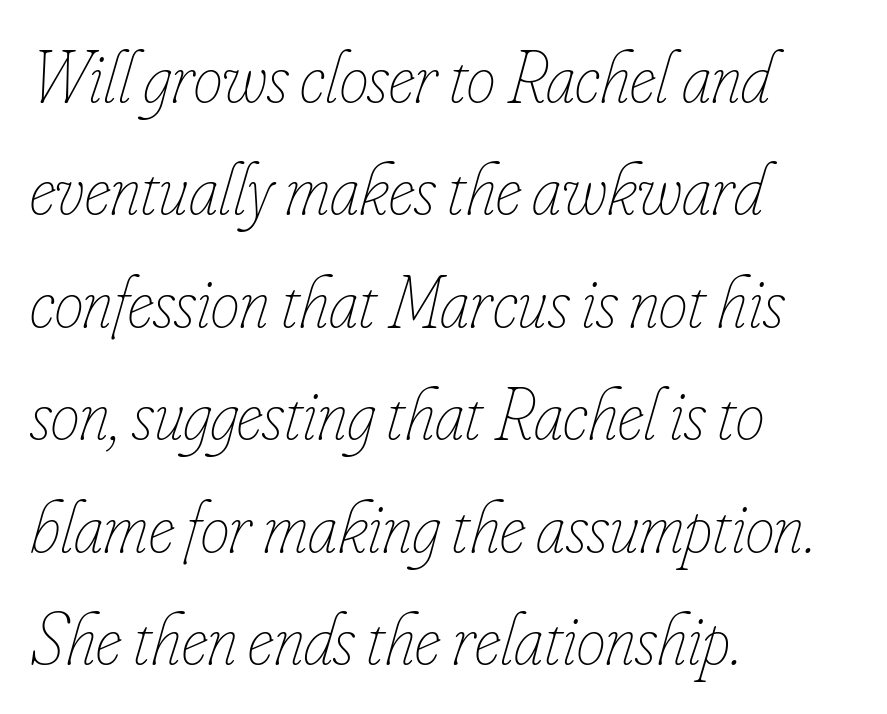
{"italic": "yes", "lean": "right", "slant_degrees": 16, "bold": "no", "weight": "thin", "width": "condensed", "stroke_contrast": "low", "x_height": "small", "monospaced": "no", "underline": "no", "align": "left", "line_spacing": "normal", "line_spacing_ratio": 1.54, "letter_spacing": "normal", "letter_spacing_em": 0.0, "glyph_px": 73}
